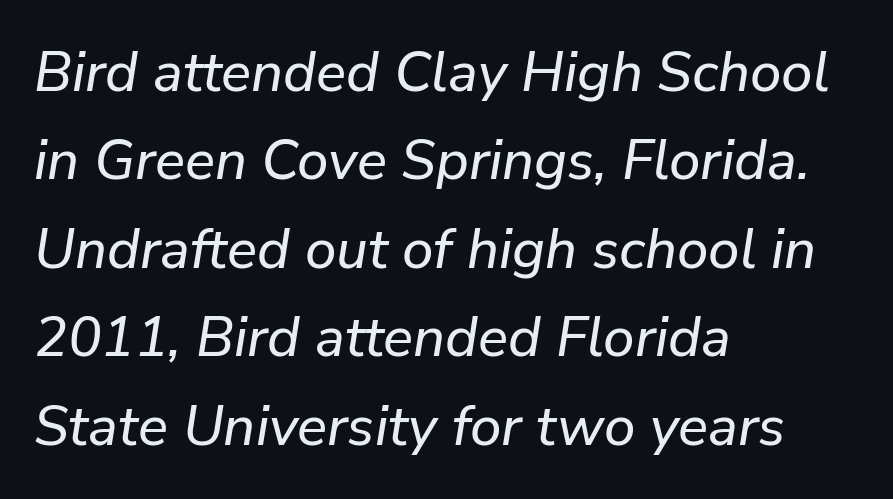
Q: Is the text italic (slanted)? A: Yes, it leans right by about 9 degrees.
Q: Is the text underlined? A: No.
Q: How is the paragraph aligned? A: Left-aligned.
Q: Is the spacing between letters normal or unusually wide? A: Normal.
Q: Is the spacing between lines tight, normal or loose? A: Normal.
Q: Width (condensed, normal, or wide)? A: Normal.
Q: Stroke contrast? A: Low.
Q: x-height? A: Medium.
Q: Monospaced? A: No.
